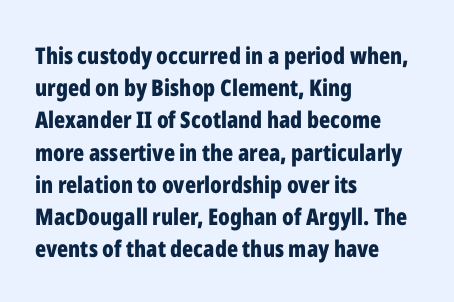
{"italic": "no", "bold": "yes", "underline": "no", "align": "left", "line_spacing": "normal", "line_spacing_ratio": 1.4, "letter_spacing": "normal", "letter_spacing_em": 0.0, "glyph_px": 23}
